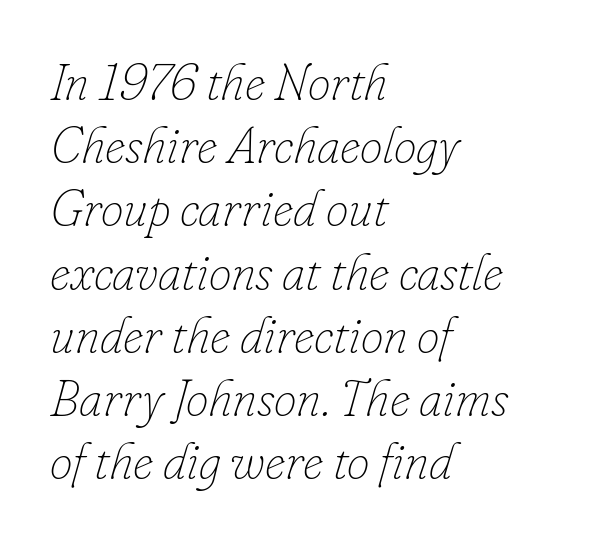
The image shows 51 px thin type, italic (leaning right); set left-aligned, line spacing 1.24x, normal letter spacing, not underlined; low stroke contrast and a small x-height.
